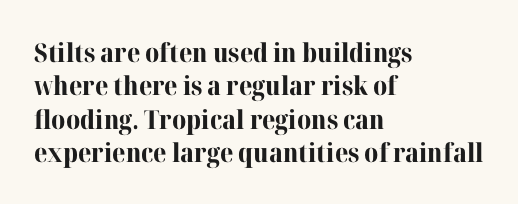
Q: Is the text bold? A: Yes.
Q: Is the text italic (slanted)? A: No, it is upright.
Q: Is the text underlined? A: No.
Q: How is the paragraph aligned? A: Left-aligned.
Q: Is the spacing between letters normal or unusually wide? A: Normal.
Q: Is the spacing between lines tight, normal or loose? A: Normal.
